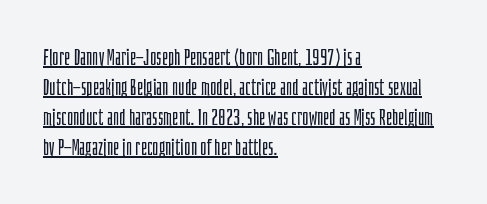
Q: Is the text bold? A: No.
Q: Is the text italic (slanted)? A: No, it is upright.
Q: Is the text underlined? A: Yes.
Q: How is the paragraph aligned? A: Left-aligned.
Q: Is the spacing between letters normal or unusually wide? A: Normal.
Q: Is the spacing between lines tight, normal or loose? A: Normal.
